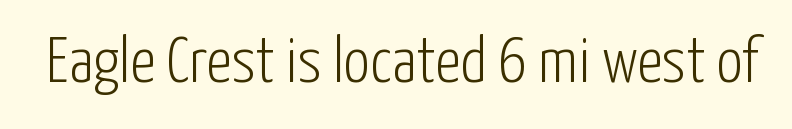
{"serif": "no", "italic": "no", "bold": "no", "weight": "light", "width": "condensed", "stroke_contrast": "low", "x_height": "medium", "monospaced": "no", "underline": "no", "letter_spacing": "normal", "letter_spacing_em": 0.0, "glyph_px": 65}
